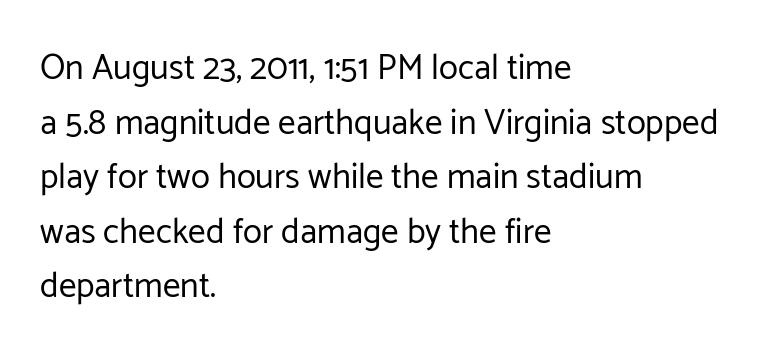
Notice how the passage keeps a crisp vertical edge on the left only. Ordinary non-slanted type is in use. The strokes carry an ordinary text weight at most. The foot of each line stays bare and open.
